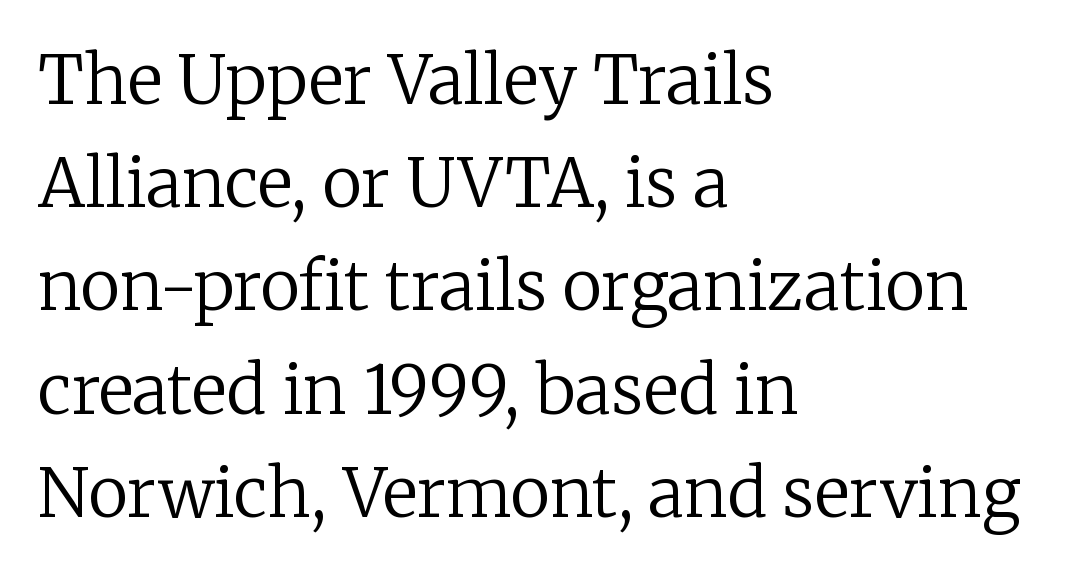
Q: Is the text bold? A: No.
Q: Is the text italic (slanted)? A: No, it is upright.
Q: Is the typeface a serif or a sans-serif typeface? A: Serif.
Q: Is the text underlined? A: No.
Q: How is the paragraph aligned? A: Left-aligned.
Q: Is the spacing between letters normal or unusually wide? A: Normal.
Q: Is the spacing between lines tight, normal or loose? A: Normal.
Q: Width (condensed, normal, or wide)? A: Normal.
Q: Stroke contrast? A: Low.
Q: x-height? A: Medium.
Q: Monospaced? A: No.
